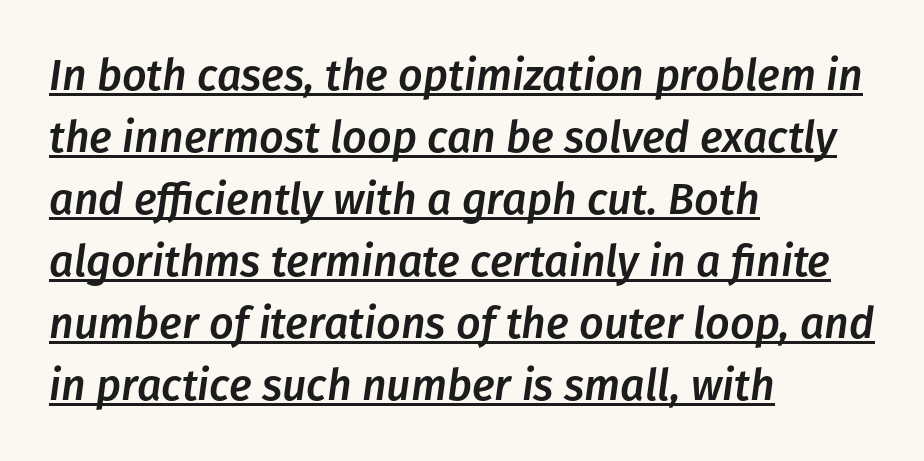
A typographer would call this underscored text. Style check: oblique. These lines stack with their left ends in a neat column. Each letter keeps its own natural width here, so spacing adapts to shape. Each word holds together tightly as a unit, with standard inter-letter gaps.
